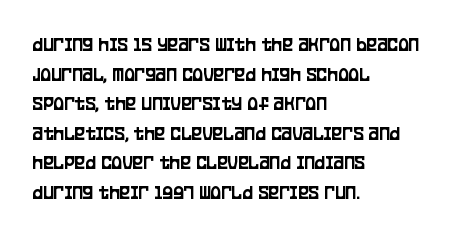
{"italic": "no", "underline": "no", "align": "left", "line_spacing": "normal", "line_spacing_ratio": 1.48, "letter_spacing": "normal", "letter_spacing_em": 0.0, "glyph_px": 20}
